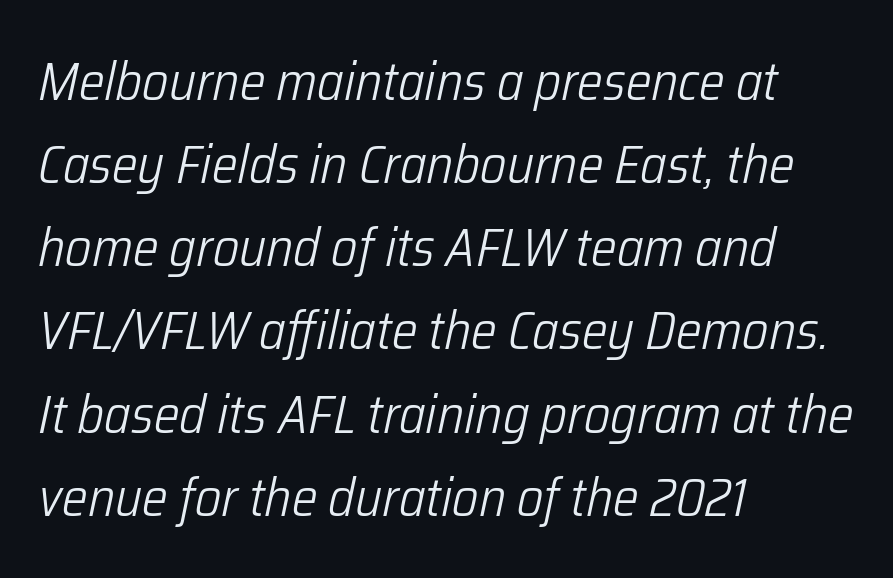
{"italic": "yes", "lean": "right", "slant_degrees": 12, "bold": "no", "weight": "light", "width": "condensed", "stroke_contrast": "low", "x_height": "medium", "monospaced": "no", "underline": "no", "align": "left", "line_spacing": "normal", "line_spacing_ratio": 1.54, "letter_spacing": "normal", "letter_spacing_em": 0.0, "glyph_px": 54}
